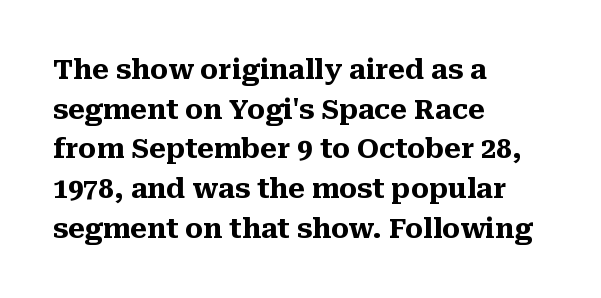
{"italic": "no", "bold": "yes", "underline": "no", "align": "left", "line_spacing": "normal", "line_spacing_ratio": 1.47, "letter_spacing": "normal", "letter_spacing_em": 0.0, "glyph_px": 27}
